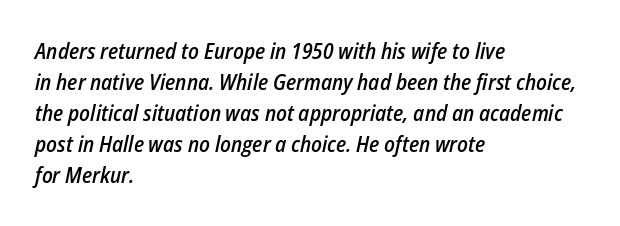
Q: Is the text bold? A: Semi-bold.
Q: Is the text italic (slanted)? A: Yes, it leans right by about 12 degrees.
Q: Is the text underlined? A: No.
Q: How is the paragraph aligned? A: Left-aligned.
Q: Is the spacing between letters normal or unusually wide? A: Normal.
Q: Is the spacing between lines tight, normal or loose? A: Normal.
